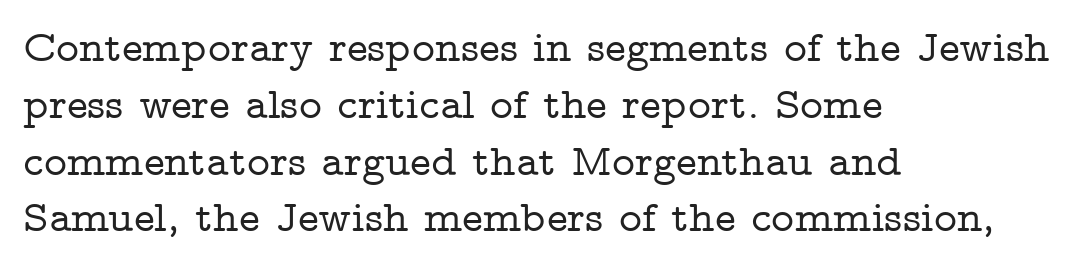
The image shows 44 px wide serif type, upright; set left-aligned, normal line spacing (1.29x), normal letter spacing, not underlined; low stroke contrast and a medium x-height.
